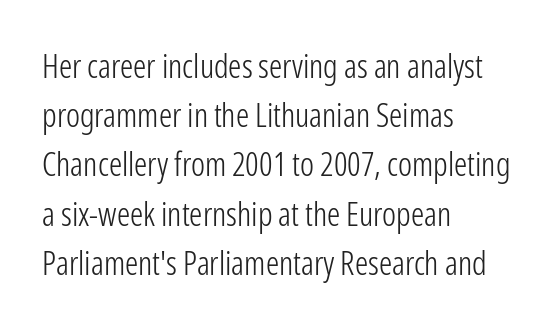
The image shows 33 px light, condensed sans-serif type, upright; set left-aligned, normal line spacing (1.49x), normal letter spacing, not underlined; low stroke contrast and a medium x-height.
